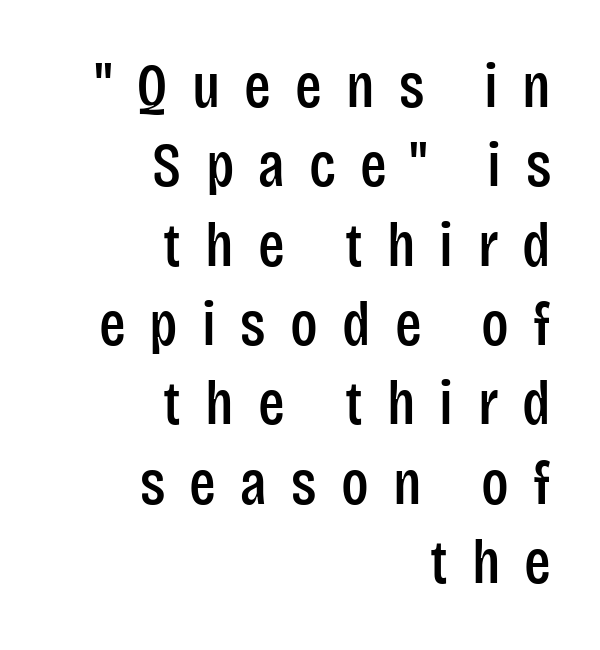
{"serif": "no", "italic": "no", "width": "condensed", "stroke_contrast": "low", "x_height": "large", "monospaced": "no", "underline": "no", "align": "right", "line_spacing": "normal", "line_spacing_ratio": 1.28, "letter_spacing": "wide", "letter_spacing_em": 0.39, "glyph_px": 62}
